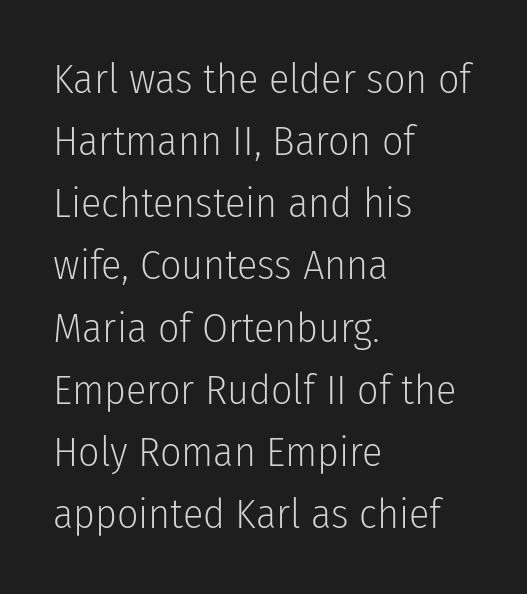
The image shows 42 px light, condensed sans-serif type, upright; set left-aligned, normal line spacing (1.48x), normal letter spacing, not underlined; low stroke contrast and a medium x-height.
